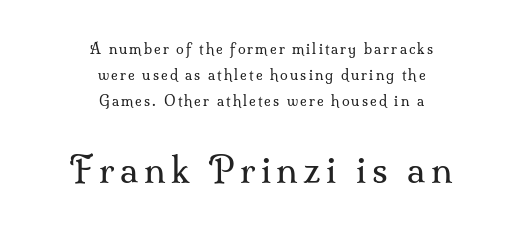
Q: Is the text bold? A: No.
Q: Is the text italic (slanted)? A: No, it is upright.
Q: Is the typeface a serif or a sans-serif typeface? A: Serif.
Q: Is the text underlined? A: No.
Q: How is the paragraph aligned? A: Centered.
Q: Which block of text is set in a larger size, the first (top) or the second (bottom)? A: The second (bottom) one.
Q: Width (condensed, normal, or wide)? A: Normal.
Q: Stroke contrast? A: Medium.
Q: x-height? A: Small.
Q: Monospaced? A: No.
